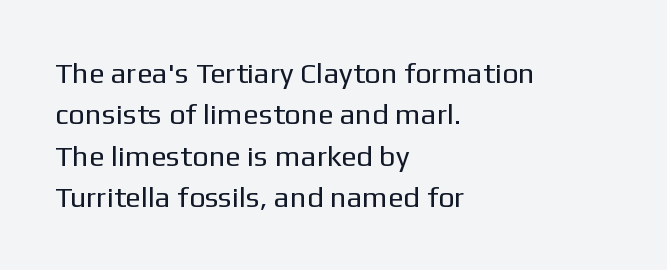
You can tell it's not italic because the verticals are truly vertical. The face used here is rendered with its standard letterfit. This rendering uses left alignment, leaving the right contour irregular. The space beneath each line is pristine and unruled.
